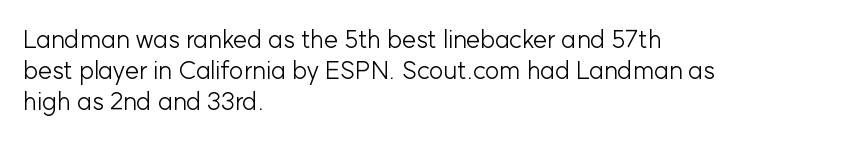
The image shows 25 px text type, upright; set left-aligned, normal line spacing (1.25x), normal letter spacing, not underlined.
